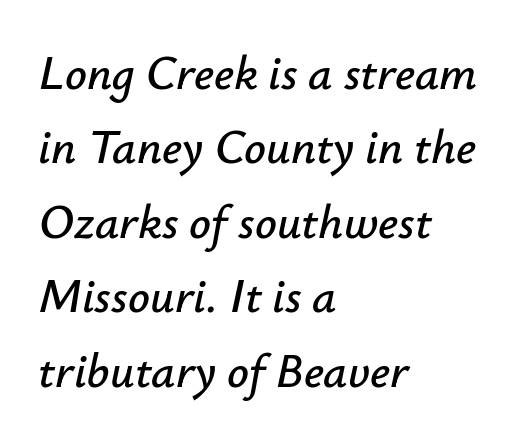
Q: Is the text italic (slanted)? A: Yes, it leans right by about 12 degrees.
Q: Is the text underlined? A: No.
Q: How is the paragraph aligned? A: Left-aligned.
Q: Is the spacing between letters normal or unusually wide? A: Normal.
Q: Is the spacing between lines tight, normal or loose? A: Normal.
Q: Width (condensed, normal, or wide)? A: Normal.
Q: Stroke contrast? A: Low.
Q: x-height? A: Small.
Q: Monospaced? A: No.
